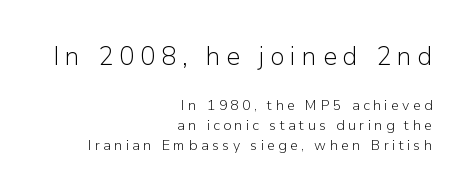
{"italic": "no", "bold": "no", "underline": "no", "align": "right", "line_spacing": "normal", "line_spacing_ratio": 1.44, "letter_spacing": "wide", "letter_spacing_em": 0.24, "larger_block": "first", "size_ratio": 1.79, "glyph_px": 25}
